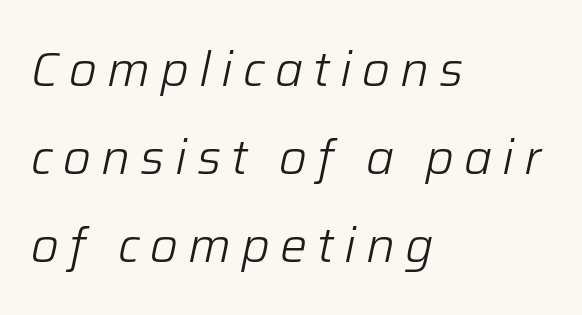
The image shows 48 px light type, italic (leaning right); set left-aligned, line spacing 1.83x, unusually wide letter spacing (+0.21 em), not underlined; low stroke contrast and a medium x-height.
